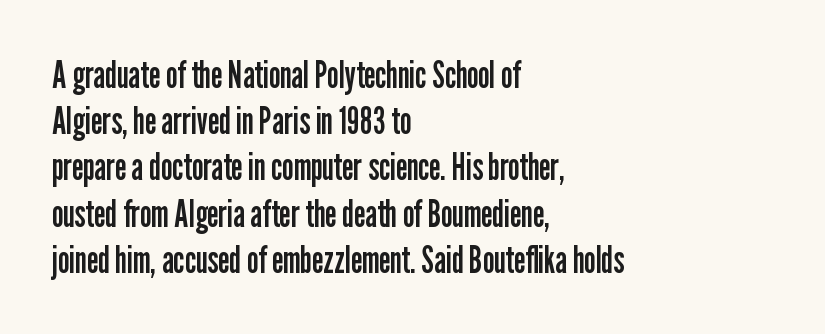
Q: Is the text bold? A: No.
Q: Is the text italic (slanted)? A: No, it is upright.
Q: Is the typeface a serif or a sans-serif typeface? A: Sans-serif.
Q: Is the text underlined? A: No.
Q: How is the paragraph aligned? A: Left-aligned.
Q: Is the spacing between letters normal or unusually wide? A: Normal.
Q: Is the spacing between lines tight, normal or loose? A: Normal.
Q: Width (condensed, normal, or wide)? A: Condensed.
Q: Stroke contrast? A: Low.
Q: x-height? A: Medium.
Q: Monospaced? A: No.
